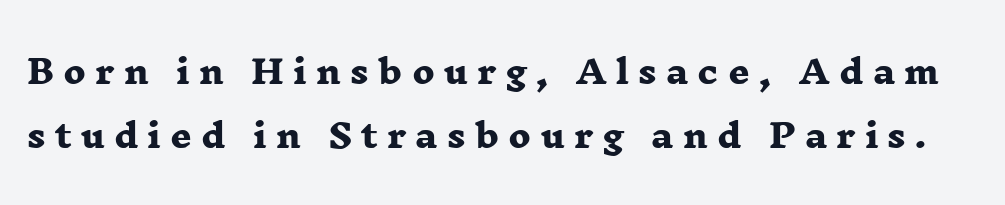
Q: Is the text bold? A: Yes.
Q: Is the typeface a serif or a sans-serif typeface? A: Serif.
Q: Is the text underlined? A: No.
Q: Is the spacing between letters normal or unusually wide? A: Unusually wide.
Q: Is the spacing between lines tight, normal or loose? A: Loose.
Q: Width (condensed, normal, or wide)? A: Wide.
Q: Stroke contrast? A: Low.
Q: x-height? A: Medium.
Q: Monospaced? A: No.
